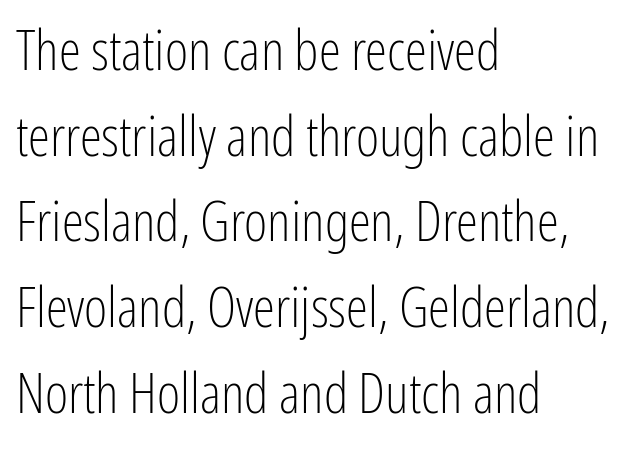
The image shows 56 px light, condensed sans-serif type, upright; set left-aligned, normal line spacing (1.53x), normal letter spacing, not underlined; low stroke contrast and a medium x-height.
